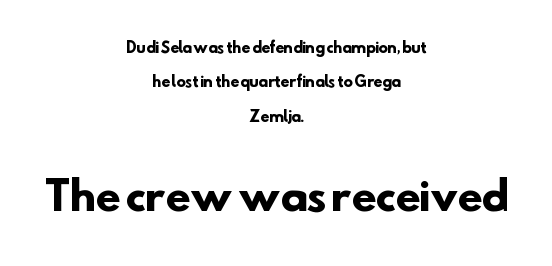
{"serif": "no", "bold": "yes", "weight": "heavy", "width": "normal", "stroke_contrast": "low", "x_height": "small", "monospaced": "no", "underline": "no", "align": "center", "line_spacing": "loose", "line_spacing_ratio": 2.46, "letter_spacing": "normal", "letter_spacing_em": 0.0, "larger_block": "second", "size_ratio": 2.86, "glyph_px": 40}
